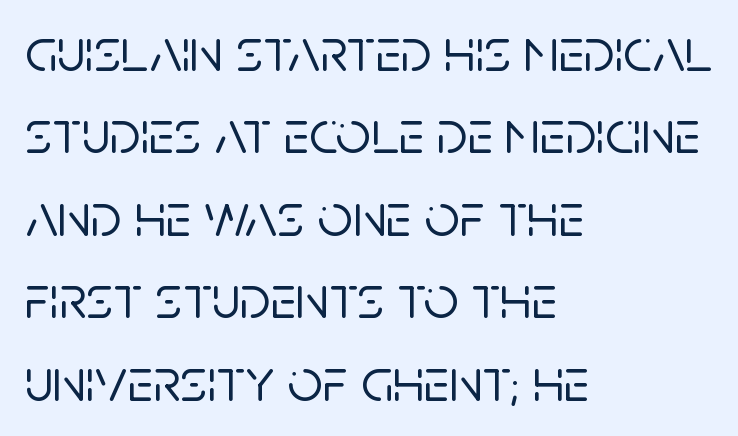
No extra tracking has been applied to these lines. The lines sit at an ordinary, default distance from one another. Rendered with straight, roman letterforms. Is this a fixed-width face? No — the glyphs have proportional, varying widths. Does the copy run flush right? No — it runs flush left. The glyphs are unaccompanied by any horizontal stroke below them.
